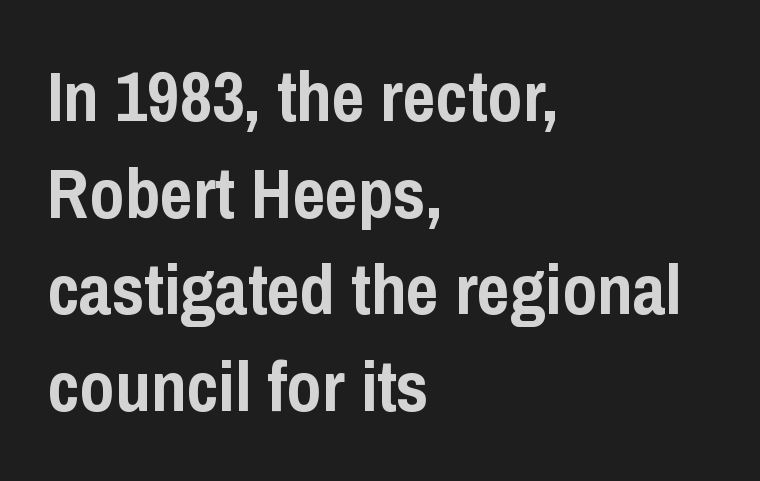
Q: Is the text bold? A: Yes.
Q: Is the text italic (slanted)? A: No, it is upright.
Q: Is the typeface a serif or a sans-serif typeface? A: Sans-serif.
Q: Is the text underlined? A: No.
Q: How is the paragraph aligned? A: Left-aligned.
Q: Is the spacing between letters normal or unusually wide? A: Normal.
Q: Is the spacing between lines tight, normal or loose? A: Normal.
Q: Width (condensed, normal, or wide)? A: Condensed.
Q: Stroke contrast? A: Low.
Q: x-height? A: Medium.
Q: Monospaced? A: No.
